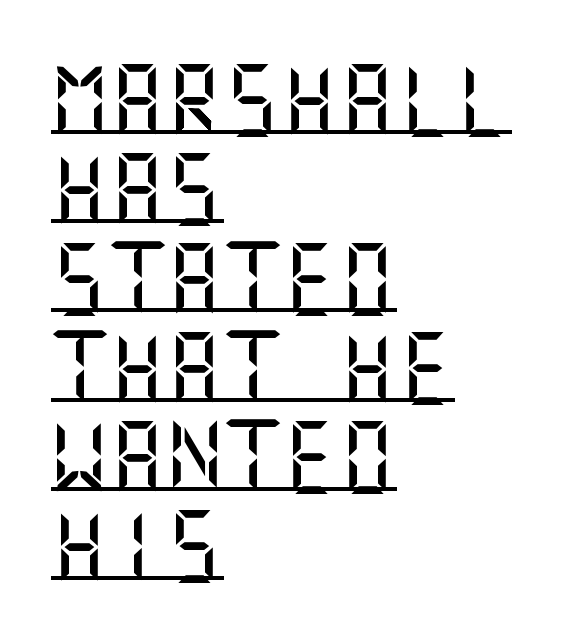
The image shows 72 px sans-serif type, upright; set left-aligned, line spacing 1.24x, normal letter spacing, underlined; medium stroke contrast and a large x-height.
